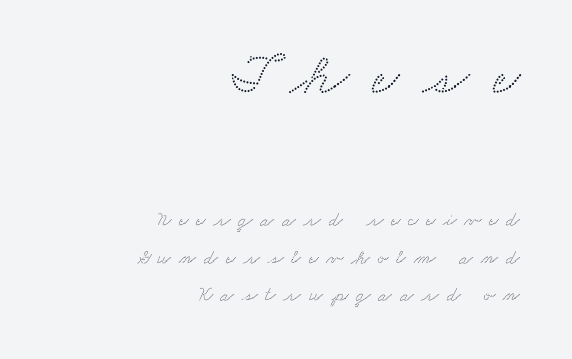
Q: Is the typeface a serif or a sans-serif typeface? A: Serif.
Q: Is the text underlined? A: No.
Q: How is the paragraph aligned? A: Right-aligned.
Q: Is the spacing between letters normal or unusually wide? A: Unusually wide.
Q: Which block of text is set in a larger size, the first (top) or the second (bottom)? A: The first (top) one.
Q: Width (condensed, normal, or wide)? A: Wide.
Q: Stroke contrast? A: Medium.
Q: x-height? A: Small.
Q: Monospaced? A: No.
